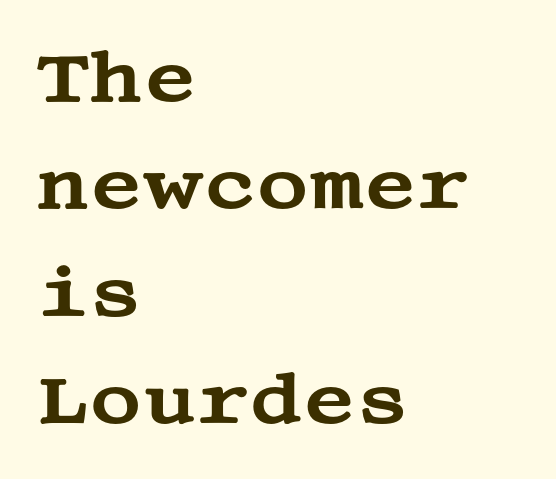
{"serif": "yes", "italic": "no", "width": "wide", "stroke_contrast": "medium", "x_height": "large", "underline": "no", "align": "left", "line_spacing": "normal", "line_spacing_ratio": 1.49, "letter_spacing": "normal", "letter_spacing_em": 0.0, "glyph_px": 72}
